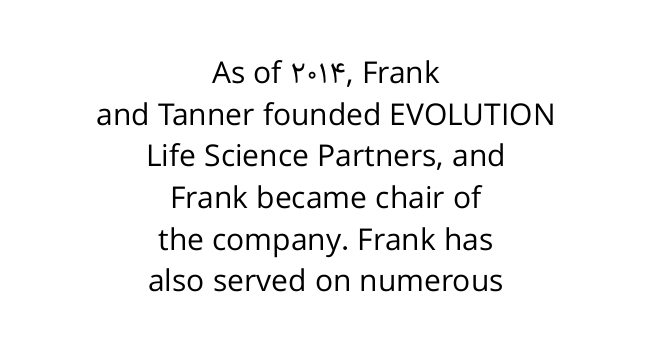
Does the copy run flush right? No — it is centered line by line. Italic: no, the glyphs are upright roman. A bare baseline throughout the passage. The rendering uses natural spacing where letterforms have individual widths.
